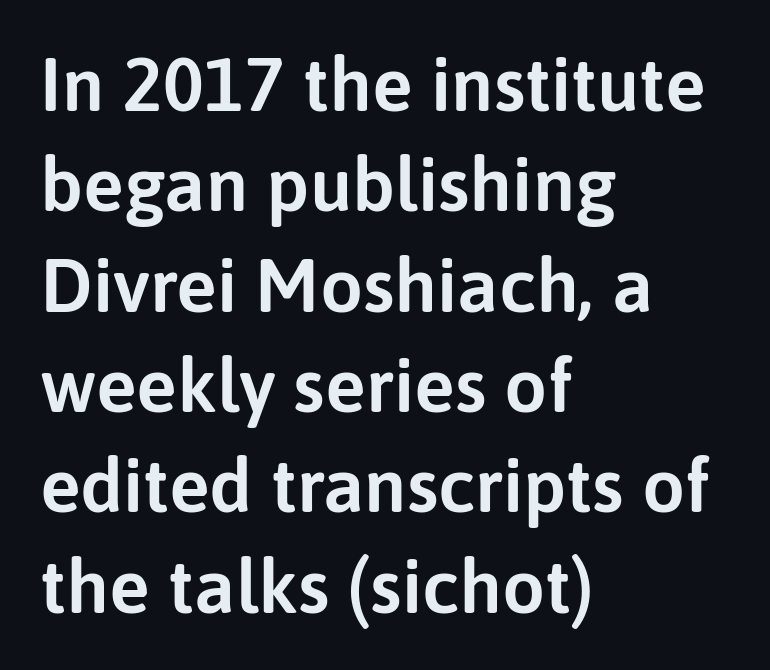
Q: Is the text italic (slanted)? A: No, it is upright.
Q: Is the typeface a serif or a sans-serif typeface? A: Sans-serif.
Q: Is the text underlined? A: No.
Q: How is the paragraph aligned? A: Left-aligned.
Q: Is the spacing between letters normal or unusually wide? A: Normal.
Q: Is the spacing between lines tight, normal or loose? A: Normal.
Q: Width (condensed, normal, or wide)? A: Normal.
Q: Stroke contrast? A: Low.
Q: x-height? A: Medium.
Q: Monospaced? A: No.
